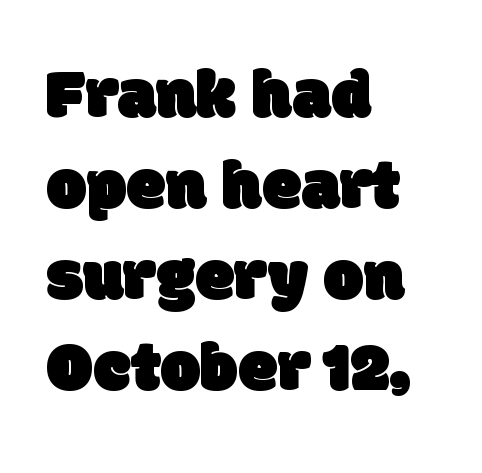
{"serif": "no", "width": "normal", "stroke_contrast": "low", "x_height": "large", "monospaced": "no", "underline": "no", "align": "left", "line_spacing": "normal", "line_spacing_ratio": 1.28, "letter_spacing": "normal", "letter_spacing_em": 0.0, "glyph_px": 71}
